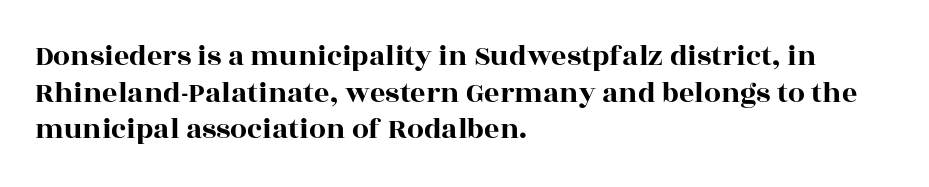
The image shows 30 px wide serif type, upright; set left-aligned, line spacing 1.22x, normal letter spacing, not underlined; a large x-height.
